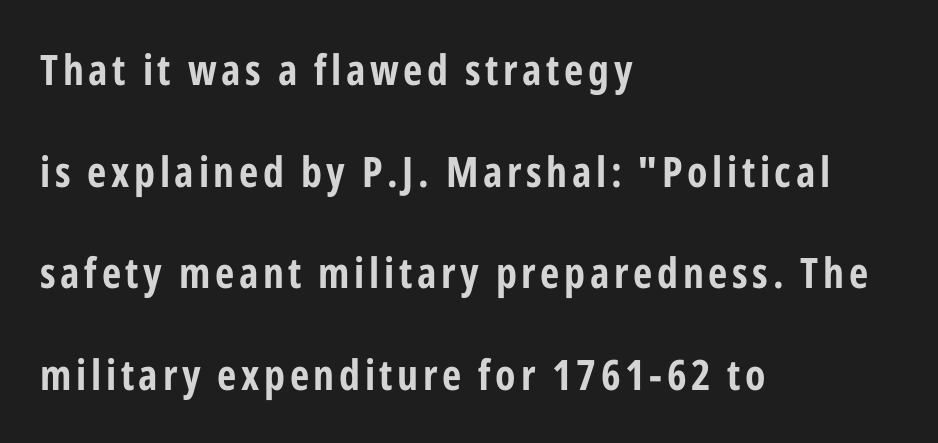
The image shows 42 px bold, condensed sans-serif type, upright; set left-aligned, loose line spacing (2.42x), not underlined; low stroke contrast and a medium x-height.
